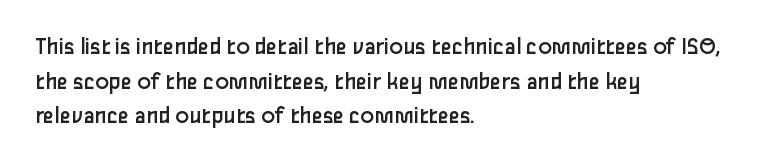
The image shows 25 px text type, upright; set left-aligned, normal line spacing (1.39x), normal letter spacing, not underlined.
